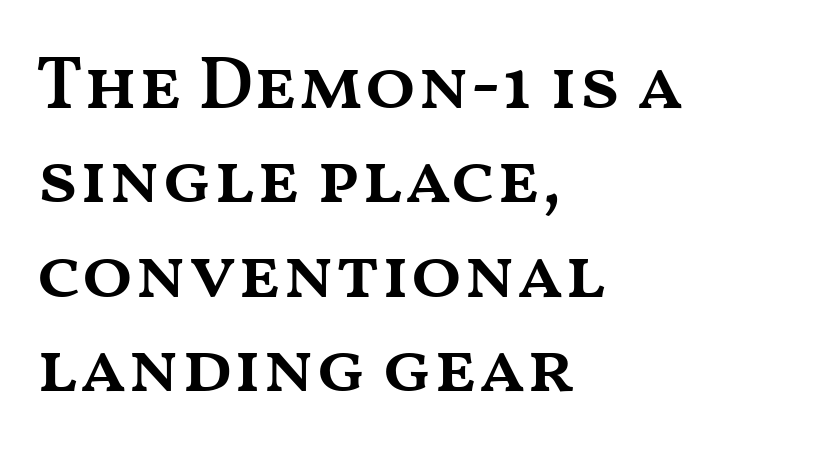
The image shows 75 px semibold, wide type, upright; set left-aligned, normal line spacing (1.26x), normal letter spacing, not underlined; medium stroke contrast and a medium x-height.
